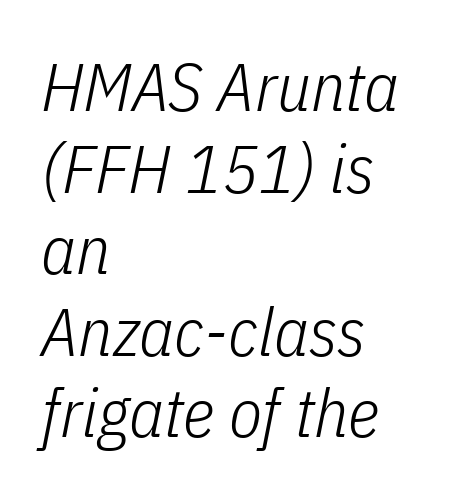
Each letter keeps its own natural width here, so spacing adapts to shape. It's the slanting kind of type. Weight: in the light-to-regular range. This sample is left-justified, so line endings fall wherever the words run out. Tracking value appears to be zero — textbook default spacing.
